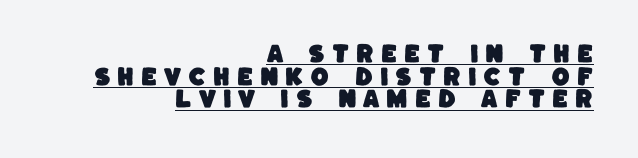
This rendering widens character spacing well past its baseline value. This block would grow much taller if given ordinary leading; it's compressed now. One-word summary of the alignment: right. The rendering uses the underline text-decoration.
